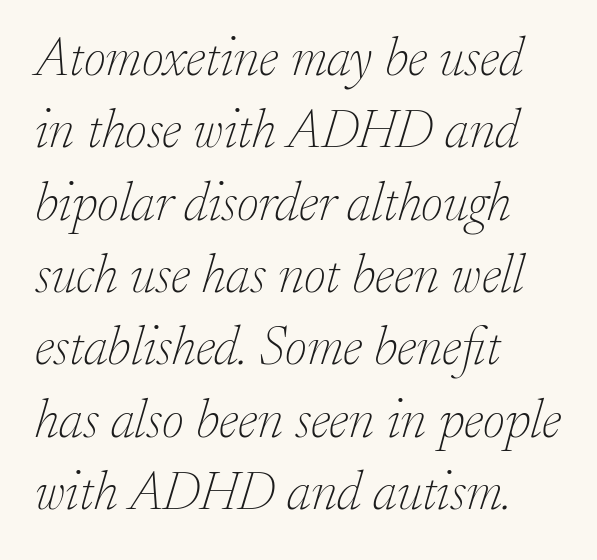
Weight class: somewhere from thin through regular. A typesetter would call this zero additional tracking. Slanted lettering throughout. The passage shown is typeset with a serif family. The paragraph has a hard left edge and a soft right edge. In terms of leading, this rendering sits right in the middle.
